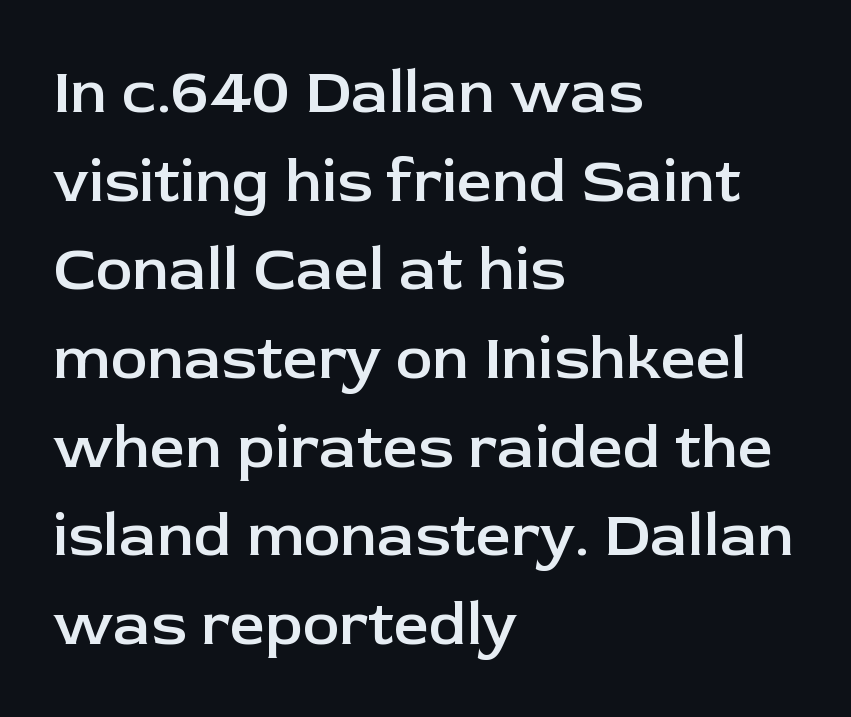
What stands out about the letter spacing? Nothing — it is the standard amount. Which margin do the lines hug? The left one — the right edge is uneven. Underline: absent. How would I describe the line gaps? Plain and ordinary.
